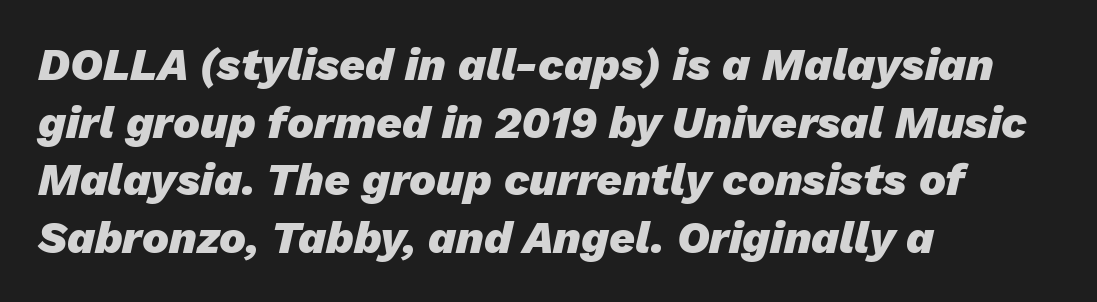
The image shows 45 px heavy type, italic (leaning right); set left-aligned, normal line spacing (1.28x), normal letter spacing, not underlined; low stroke contrast and a medium x-height.
